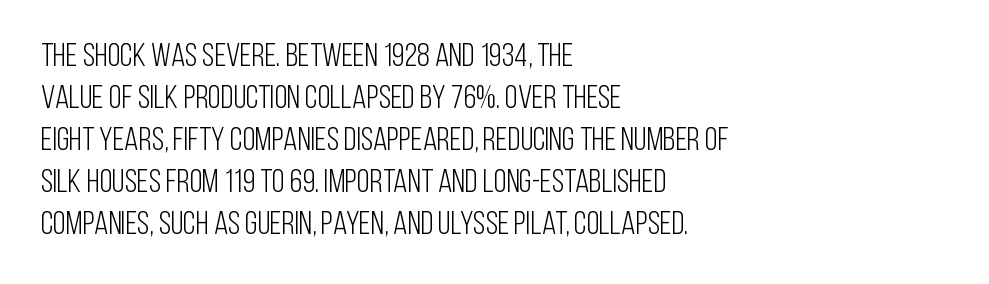
{"serif": "no", "italic": "no", "bold": "no", "weight": "light", "width": "condensed", "stroke_contrast": "low", "x_height": "large", "monospaced": "no", "underline": "no", "align": "left", "line_spacing": "normal", "line_spacing_ratio": 1.27, "letter_spacing": "normal", "letter_spacing_em": 0.0, "glyph_px": 33}
